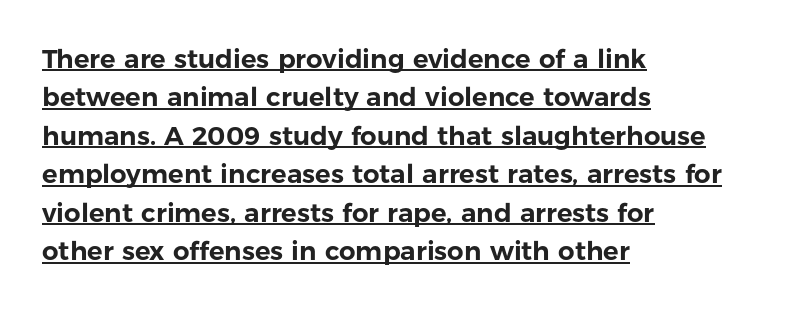
The image shows 26 px text type, upright; set left-aligned, normal line spacing (1.48x), normal letter spacing, underlined.
